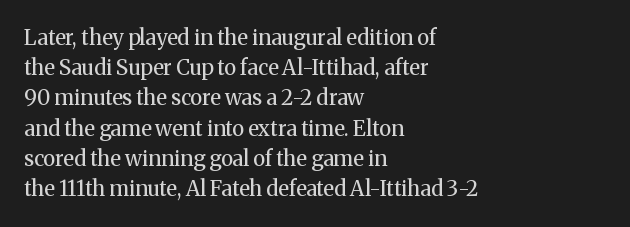
Regarding leading, the lines here are spaced in the standard way. Underline: absent. A classic flush-left, rag-right setting is used for this passage. Every character sits straight up, as roman type does.
